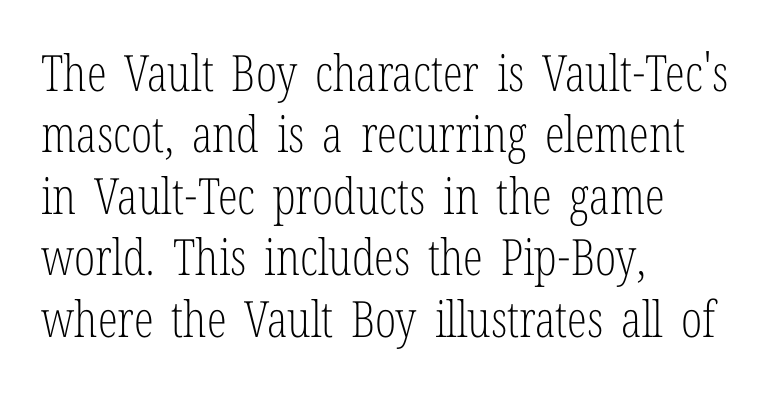
Q: Is the text bold? A: No.
Q: Is the text italic (slanted)? A: No, it is upright.
Q: Is the typeface a serif or a sans-serif typeface? A: Serif.
Q: Is the text underlined? A: No.
Q: How is the paragraph aligned? A: Left-aligned.
Q: Is the spacing between letters normal or unusually wide? A: Normal.
Q: Width (condensed, normal, or wide)? A: Condensed.
Q: Stroke contrast? A: Low.
Q: x-height? A: Medium.
Q: Monospaced? A: No.
